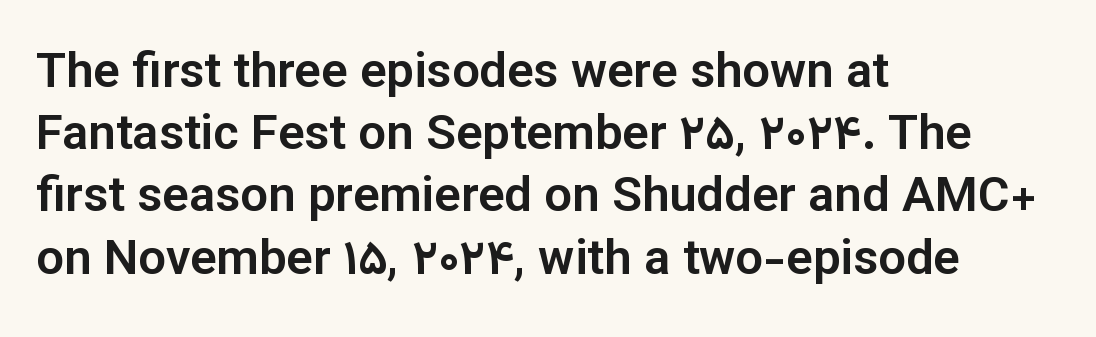
{"serif": "no", "italic": "no", "width": "normal", "stroke_contrast": "low", "x_height": "medium", "monospaced": "no", "underline": "no", "align": "left", "line_spacing": "normal", "line_spacing_ratio": 1.27, "letter_spacing": "normal", "letter_spacing_em": 0.0, "glyph_px": 49}
